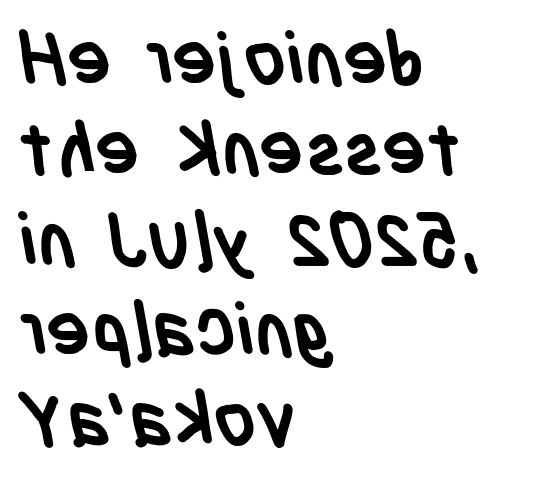
The image shows 74 px semibold, condensed sans-serif type; set left-aligned, line spacing 1.22x, normal letter spacing, not underlined; low stroke contrast and a large x-height.
